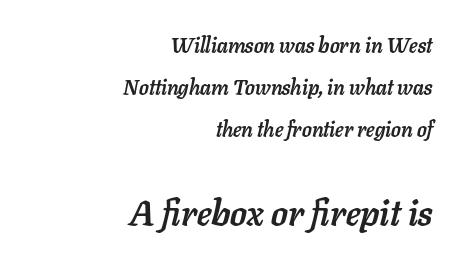
Horizontally, the lines are justified to the trailing edge only. The space directly below the letters is spotless. Short note: letters normally spaced. Whoever set this chose breathing room over compactness in the vertical rhythm. Which chunk is bigger? The second one — the bottom block dwarfs the top.
